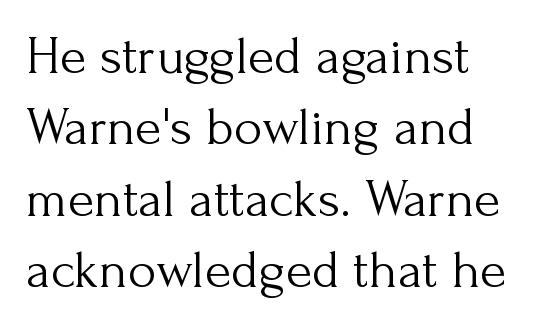
Little horizontal feet cap the strokes, marking this as serif type. Notice how descenders clear the ascenders below comfortably — that's standard leading. The horizontal fit of the characters is conventional and even. You could not count columns in this text — the font is proportionally spaced. Heft: none added — not bold.
